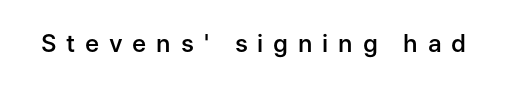
The image shows 24 px text type, upright; set unusually wide letter spacing (+0.41 em), not underlined.
